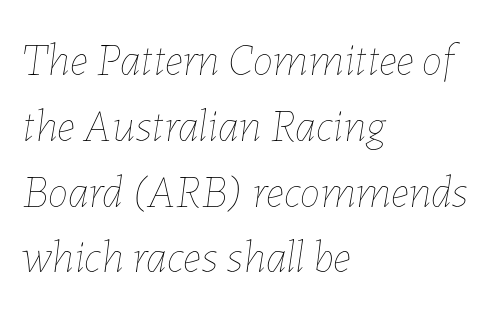
Regarding leading, the lines here are spaced in the standard way. Looks like regular typesetting: each glyph gets only the width it needs. The gaps between neighbouring characters are ordinary and unremarkable. Line beginnings align vertically; line endings do not.
